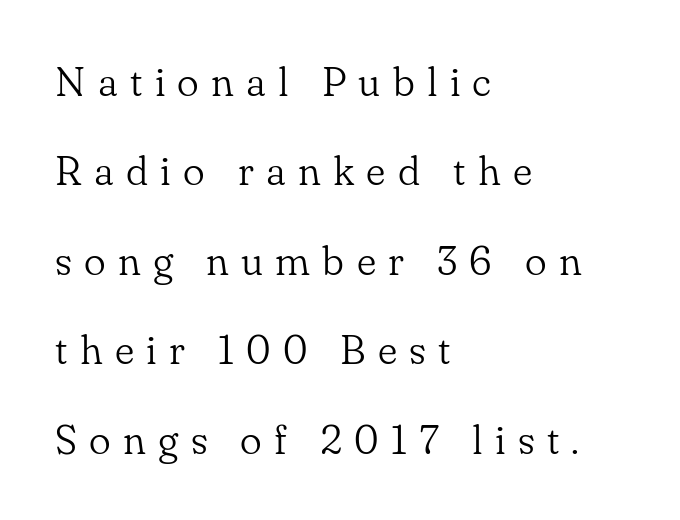
Q: Is the text bold? A: No.
Q: Is the text italic (slanted)? A: No, it is upright.
Q: Is the typeface a serif or a sans-serif typeface? A: Serif.
Q: Is the text underlined? A: No.
Q: How is the paragraph aligned? A: Left-aligned.
Q: Is the spacing between letters normal or unusually wide? A: Unusually wide.
Q: Is the spacing between lines tight, normal or loose? A: Loose.
Q: Width (condensed, normal, or wide)? A: Normal.
Q: Stroke contrast? A: Low.
Q: x-height? A: Small.
Q: Monospaced? A: No.
